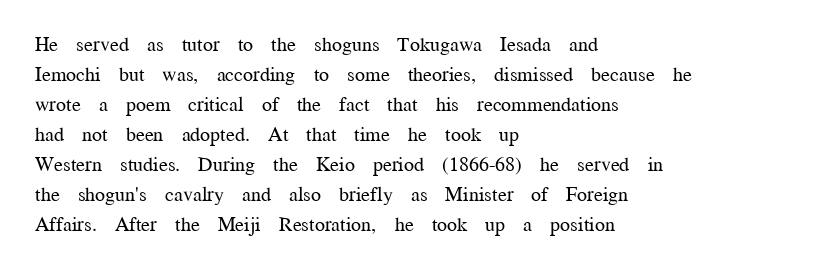
Q: Is the text bold? A: No.
Q: Is the text italic (slanted)? A: No, it is upright.
Q: Is the text underlined? A: No.
Q: How is the paragraph aligned? A: Left-aligned.
Q: Is the spacing between letters normal or unusually wide? A: Normal.
Q: Is the spacing between lines tight, normal or loose? A: Normal.
